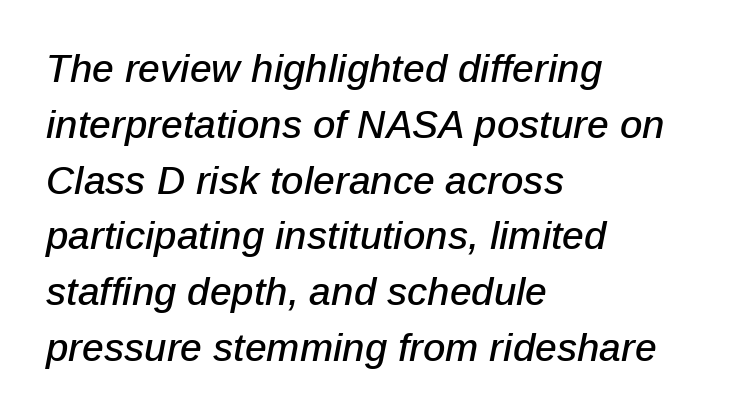
The image shows 39 px text type, italic (leaning right); set left-aligned, normal line spacing (1.43x), normal letter spacing, not underlined; low stroke contrast and a medium x-height.
